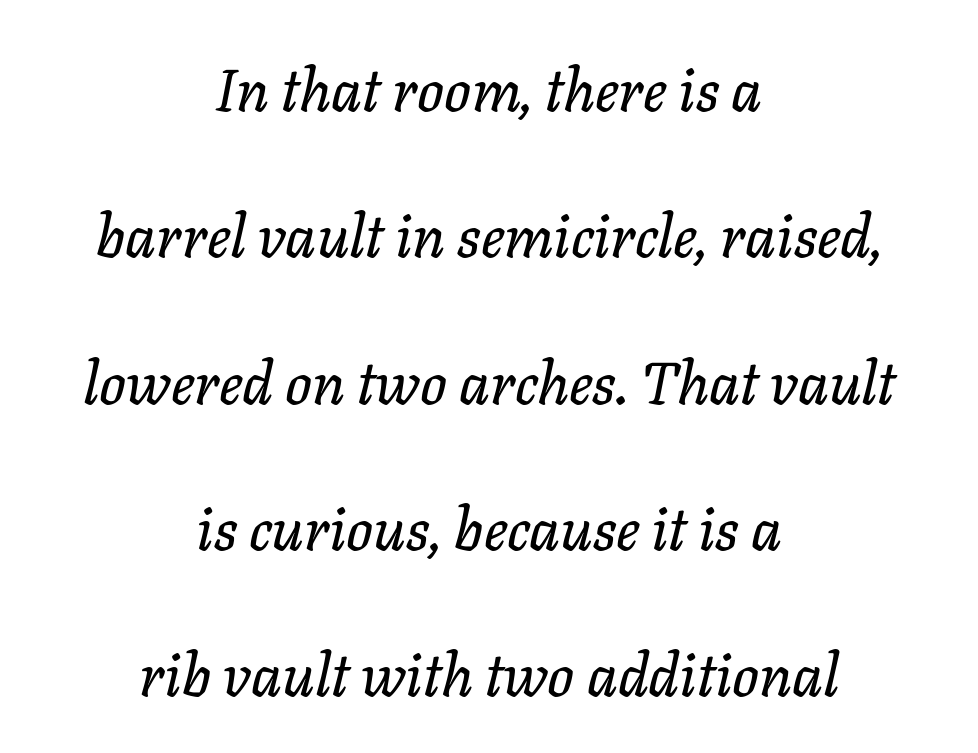
Q: Is the text italic (slanted)? A: Yes, it leans right by about 11 degrees.
Q: Is the text underlined? A: No.
Q: How is the paragraph aligned? A: Centered.
Q: Is the spacing between letters normal or unusually wide? A: Normal.
Q: Is the spacing between lines tight, normal or loose? A: Loose.
Q: Width (condensed, normal, or wide)? A: Normal.
Q: Stroke contrast? A: Low.
Q: x-height? A: Medium.
Q: Monospaced? A: No.
